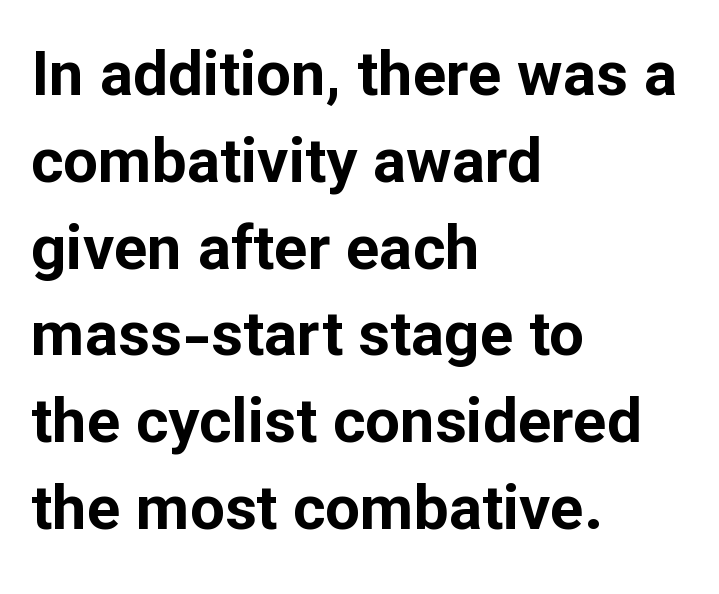
{"serif": "no", "italic": "no", "bold": "yes", "weight": "bold", "width": "normal", "stroke_contrast": "low", "x_height": "medium", "monospaced": "no", "underline": "no", "align": "left", "line_spacing": "normal", "line_spacing_ratio": 1.4, "letter_spacing": "normal", "letter_spacing_em": 0.0, "glyph_px": 62}
